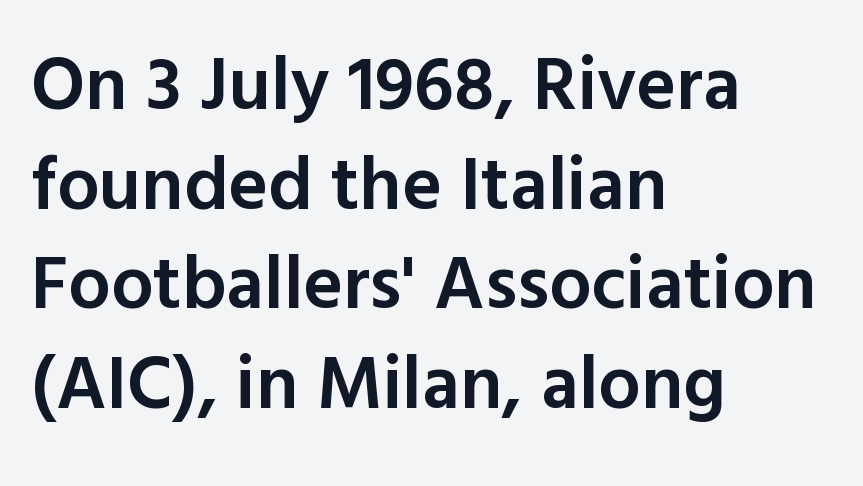
No italicization has been applied; the sample stays upright. Regular leading. Unlike a traditional serif, this face leaves its strokes unadorned. A bit beefed up — I'd call it semibold rather than bold. Here the glyphs are tracked normally, forming tight word shapes. The passage shown is not underscored anywhere.
